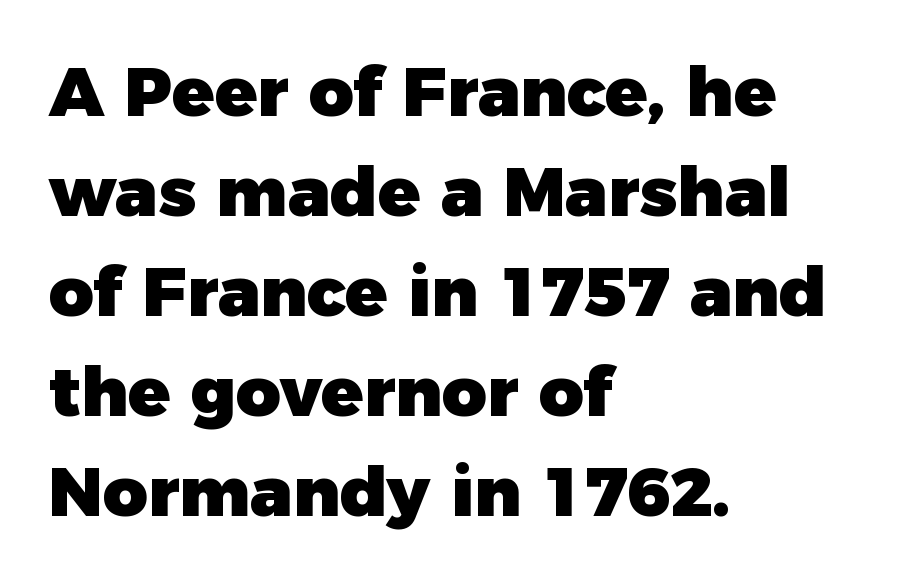
Q: Is the text bold? A: Yes.
Q: Is the text italic (slanted)? A: No, it is upright.
Q: Is the typeface a serif or a sans-serif typeface? A: Sans-serif.
Q: Is the text underlined? A: No.
Q: How is the paragraph aligned? A: Left-aligned.
Q: Is the spacing between letters normal or unusually wide? A: Normal.
Q: Is the spacing between lines tight, normal or loose? A: Normal.
Q: Width (condensed, normal, or wide)? A: Normal.
Q: Stroke contrast? A: Low.
Q: x-height? A: Medium.
Q: Monospaced? A: No.
